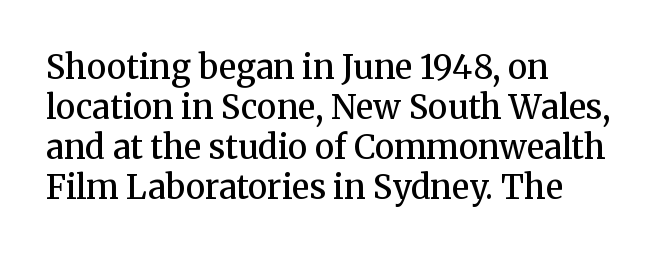
{"serif": "yes", "italic": "no", "bold": "semi", "weight": "semibold", "width": "normal", "stroke_contrast": "medium", "x_height": "medium", "monospaced": "no", "underline": "no", "align": "left", "line_spacing_ratio": 1.21, "letter_spacing": "normal", "letter_spacing_em": 0.0, "glyph_px": 33}
